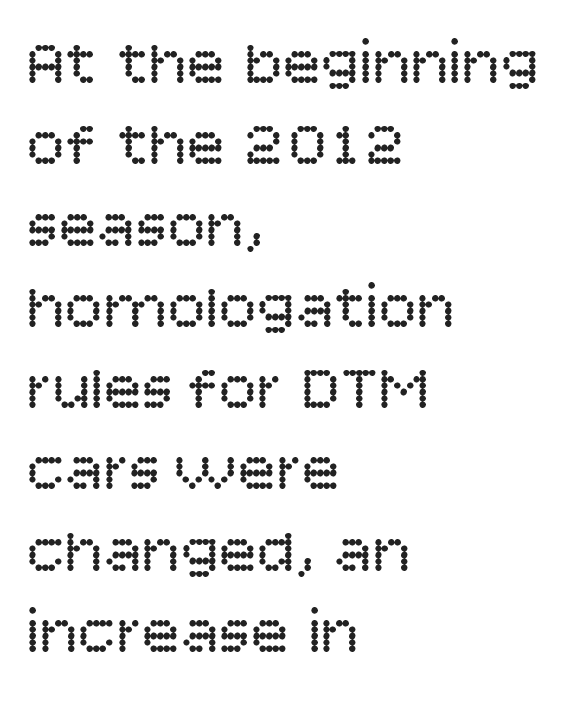
A light-to-regular cut is what we see here. The typeface chosen for these lines omits serifs. Each letter keeps its own natural width here, so spacing adapts to shape. In terms of leading, this rendering sits right in the middle. No italicization has been applied; the sample stays upright.
